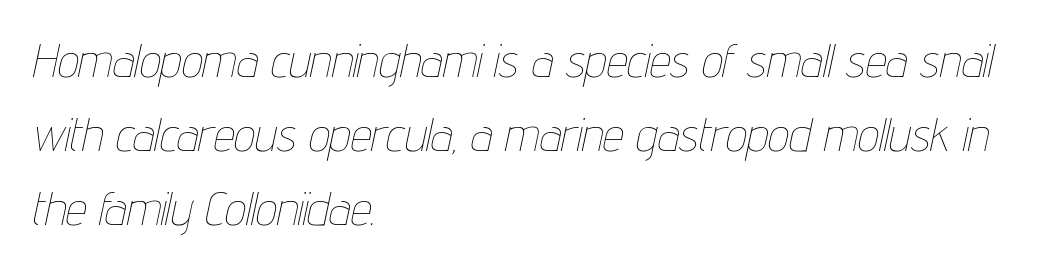
Q: Is the text bold? A: No.
Q: Is the text italic (slanted)? A: Yes, it leans right by about 12 degrees.
Q: Is the text underlined? A: No.
Q: How is the paragraph aligned? A: Left-aligned.
Q: Is the spacing between letters normal or unusually wide? A: Normal.
Q: Is the spacing between lines tight, normal or loose? A: Normal.
Q: Width (condensed, normal, or wide)? A: Condensed.
Q: Stroke contrast? A: Low.
Q: x-height? A: Medium.
Q: Monospaced? A: No.
